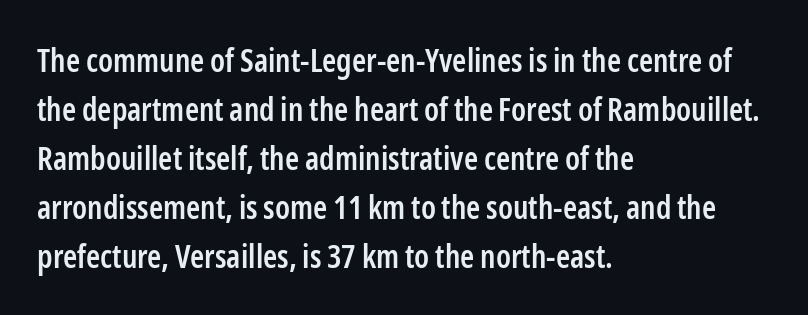
The letters are semibold — heavier than regular but short of a full bold. Varying glyph widths throughout — classic text-font behaviour. The ragged edge is on the right, which tells us the setting is flush left. These lines keep a tight, regular rhythm from letter to letter. The space directly below the letters is spotless.
